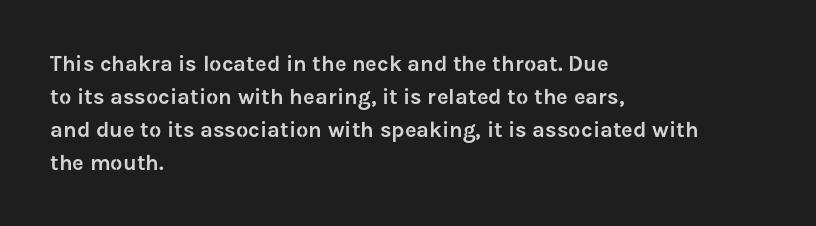
The image shows 22 px text type, upright; set left-aligned, normal line spacing (1.5x), normal letter spacing, not underlined.
